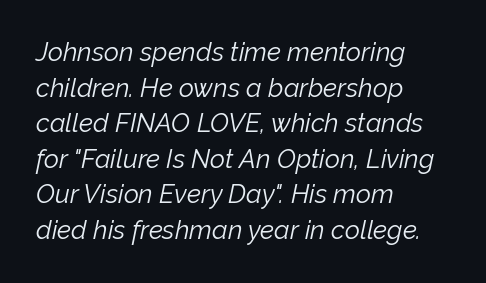
{"italic": "yes", "lean": "right", "slant_degrees": 12, "bold": "no", "underline": "no", "align": "left", "line_spacing": "normal", "line_spacing_ratio": 1.37, "letter_spacing": "normal", "letter_spacing_em": 0.0, "glyph_px": 26}
